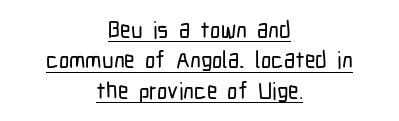
Q: Is the text italic (slanted)? A: No, it is upright.
Q: Is the text underlined? A: Yes.
Q: How is the paragraph aligned? A: Centered.
Q: Is the spacing between letters normal or unusually wide? A: Normal.
Q: Is the spacing between lines tight, normal or loose? A: Normal.
